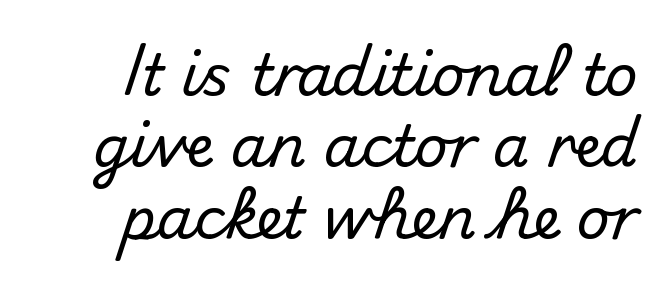
Q: Is the text italic (slanted)? A: Yes.
Q: Is the typeface a serif or a sans-serif typeface? A: Sans-serif.
Q: Is the text underlined? A: No.
Q: How is the paragraph aligned? A: Right-aligned.
Q: Is the spacing between letters normal or unusually wide? A: Normal.
Q: Width (condensed, normal, or wide)? A: Normal.
Q: Stroke contrast? A: Medium.
Q: x-height? A: Small.
Q: Monospaced? A: No.
